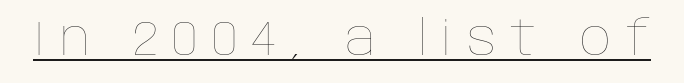
Q: Is the text bold? A: No.
Q: Is the text italic (slanted)? A: No, it is upright.
Q: Is the text underlined? A: Yes.
Q: Is the spacing between letters normal or unusually wide? A: Unusually wide.
Q: Width (condensed, normal, or wide)? A: Normal.
Q: Stroke contrast? A: Low.
Q: x-height? A: Large.
Q: Monospaced? A: No.
